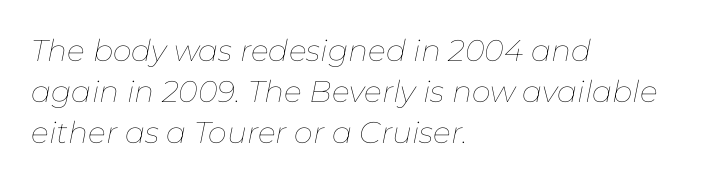
The image shows 30 px thin type, italic (leaning right); set left-aligned, normal line spacing (1.36x), normal letter spacing, not underlined; low stroke contrast and a medium x-height.
